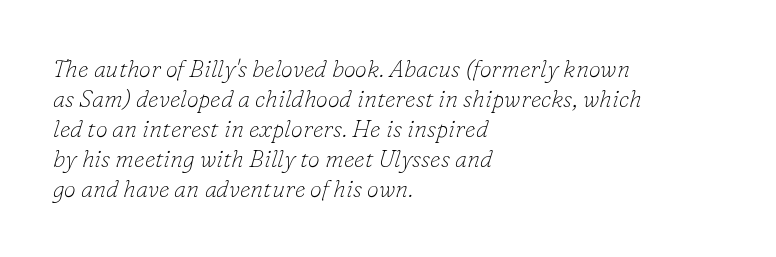
Horizontal alignment here is leftward, the default for most running prose. Each stroke keeps to a modest, everyday thickness or less. Just letters on the line, the space beneath them empty. Tracking value appears to be zero — textbook default spacing. The passage shown stacks its lines at a standard gap.
